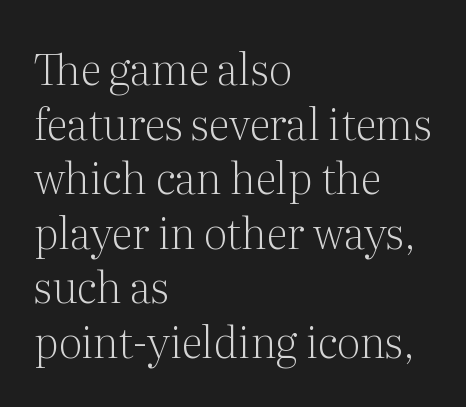
{"serif": "yes", "italic": "no", "bold": "no", "weight": "light", "width": "normal", "stroke_contrast": "medium", "x_height": "medium", "monospaced": "no", "underline": "no", "align": "left", "line_spacing": "normal", "line_spacing_ratio": 1.27, "letter_spacing": "normal", "letter_spacing_em": 0.0, "glyph_px": 43}
